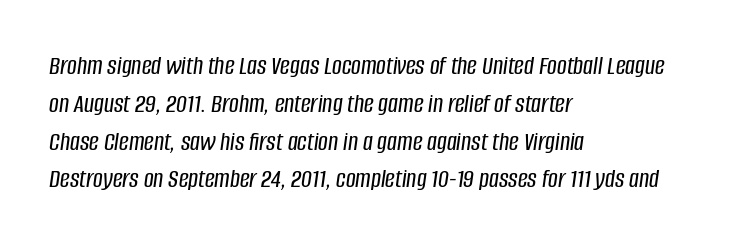
Q: Is the text italic (slanted)? A: Yes, it leans right by about 8 degrees.
Q: Is the text underlined? A: No.
Q: How is the paragraph aligned? A: Left-aligned.
Q: Is the spacing between letters normal or unusually wide? A: Normal.
Q: Is the spacing between lines tight, normal or loose? A: Normal.
